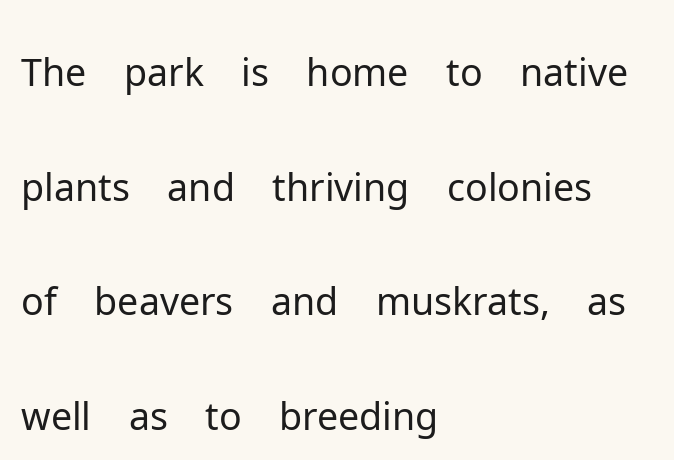
The image shows 77 px light sans-serif type, upright; set left-aligned, normal line spacing (1.49x), normal letter spacing, not underlined; low stroke contrast and a medium x-height.
